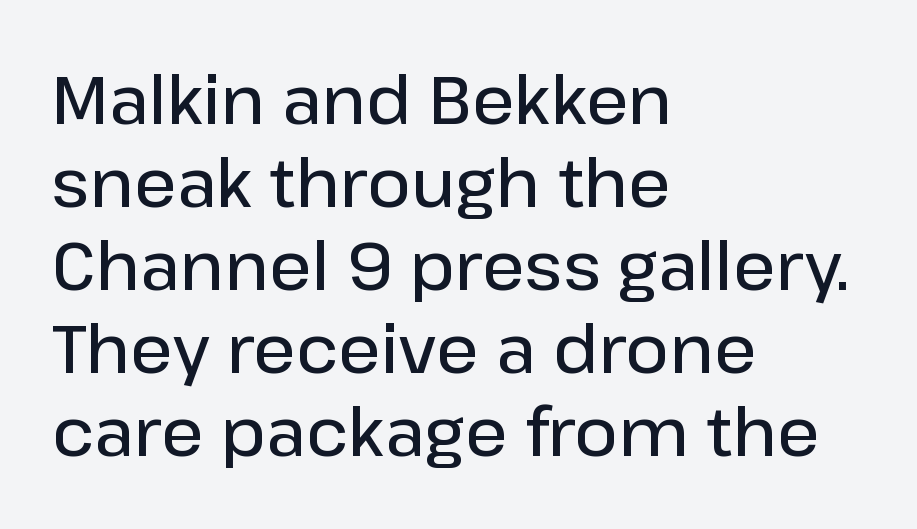
{"serif": "no", "italic": "no", "bold": "semi", "weight": "semibold", "width": "normal", "stroke_contrast": "low", "x_height": "medium", "monospaced": "no", "underline": "no", "align": "left", "line_spacing_ratio": 1.24, "letter_spacing": "normal", "letter_spacing_em": 0.0, "glyph_px": 67}
